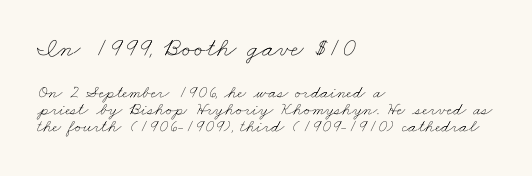
{"bold": "no", "underline": "no", "align": "left", "line_spacing": "tight", "line_spacing_ratio": 0.96, "letter_spacing": "normal", "letter_spacing_em": 0.0, "larger_block": "first", "size_ratio": 1.5, "glyph_px": 27}
